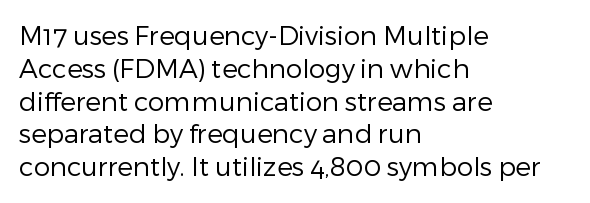
Q: Is the text bold? A: No.
Q: Is the text italic (slanted)? A: No, it is upright.
Q: Is the text underlined? A: No.
Q: How is the paragraph aligned? A: Left-aligned.
Q: Is the spacing between letters normal or unusually wide? A: Normal.
Q: Is the spacing between lines tight, normal or loose? A: Normal.
